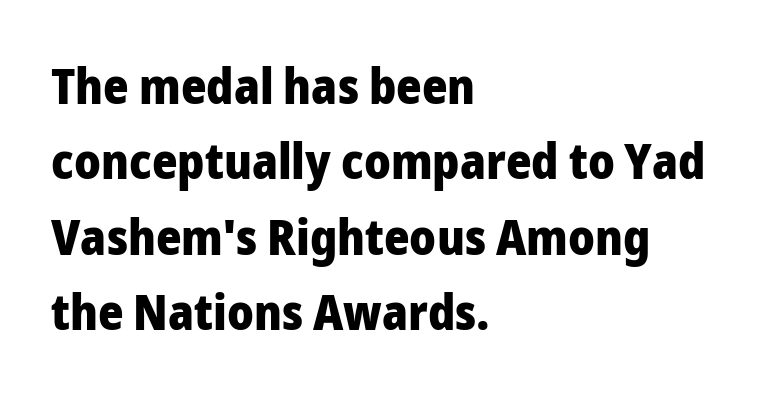
The image shows 49 px heavy sans-serif type, upright; set left-aligned, normal line spacing (1.54x), normal letter spacing, not underlined; low stroke contrast and a medium x-height.
